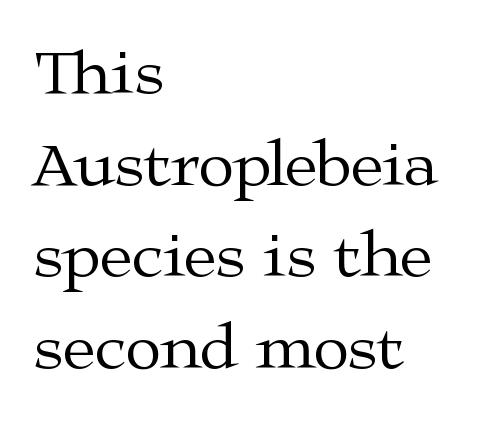
Q: Is the text bold? A: No.
Q: Is the text italic (slanted)? A: No, it is upright.
Q: Is the typeface a serif or a sans-serif typeface? A: Serif.
Q: Is the text underlined? A: No.
Q: How is the paragraph aligned? A: Left-aligned.
Q: Is the spacing between letters normal or unusually wide? A: Normal.
Q: Is the spacing between lines tight, normal or loose? A: Normal.
Q: Width (condensed, normal, or wide)? A: Wide.
Q: Stroke contrast? A: Medium.
Q: x-height? A: Medium.
Q: Monospaced? A: No.
